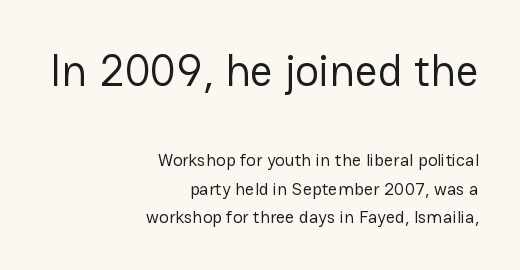
Q: Is the text bold? A: No.
Q: Is the text italic (slanted)? A: No, it is upright.
Q: Is the typeface a serif or a sans-serif typeface? A: Sans-serif.
Q: Is the text underlined? A: No.
Q: How is the paragraph aligned? A: Right-aligned.
Q: Is the spacing between letters normal or unusually wide? A: Normal.
Q: Is the spacing between lines tight, normal or loose? A: Normal.
Q: Which block of text is set in a larger size, the first (top) or the second (bottom)? A: The first (top) one.
Q: Width (condensed, normal, or wide)? A: Normal.
Q: Stroke contrast? A: Low.
Q: x-height? A: Medium.
Q: Monospaced? A: No.
